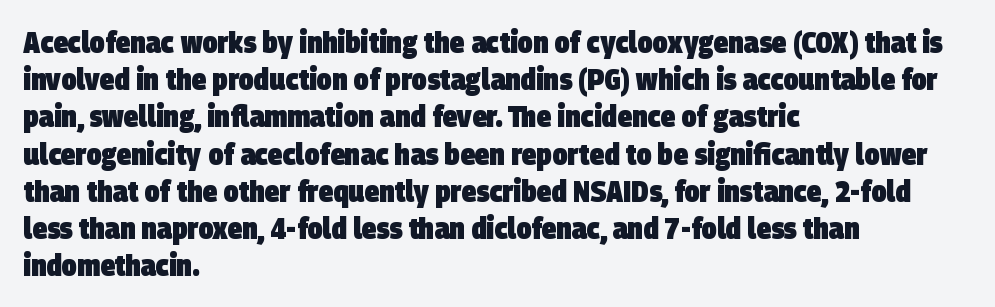
{"serif": "no", "bold": "yes", "weight": "heavy", "width": "condensed", "stroke_contrast": "low", "x_height": "large", "monospaced": "no", "underline": "no", "align": "left", "line_spacing_ratio": 1.24, "letter_spacing": "normal", "letter_spacing_em": 0.0, "glyph_px": 30}
